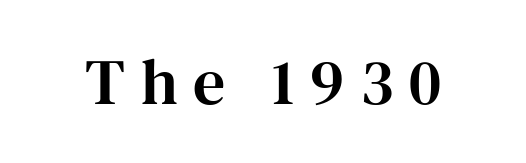
The image shows 64 px serif type, upright; set unusually wide letter spacing (+0.25 em), not underlined; high stroke contrast and a medium x-height.
